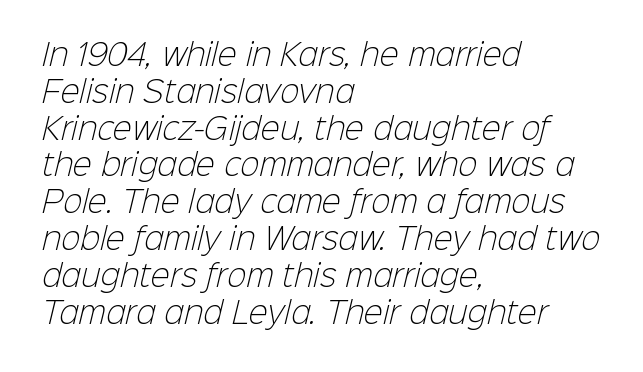
The image shows 29 px light sans-serif type; set left-aligned, normal line spacing (1.27x), normal letter spacing, not underlined; low stroke contrast and a medium x-height.
